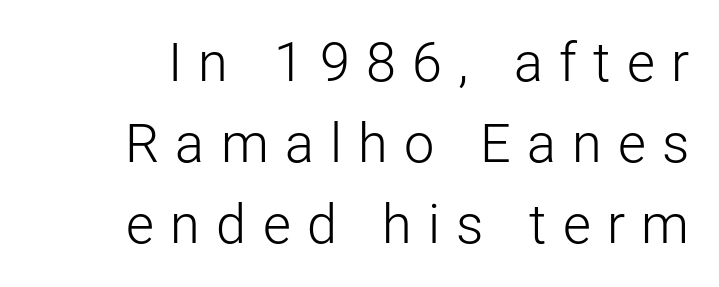
Q: Is the text bold? A: No.
Q: Is the text italic (slanted)? A: No, it is upright.
Q: Is the typeface a serif or a sans-serif typeface? A: Sans-serif.
Q: Is the text underlined? A: No.
Q: Is the spacing between letters normal or unusually wide? A: Unusually wide.
Q: Is the spacing between lines tight, normal or loose? A: Normal.
Q: Width (condensed, normal, or wide)? A: Normal.
Q: Stroke contrast? A: Low.
Q: x-height? A: Medium.
Q: Monospaced? A: No.
